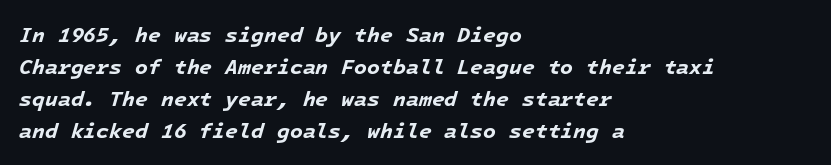
Q: Is the text bold? A: Yes.
Q: Is the text italic (slanted)? A: Yes, it leans right by about 16 degrees.
Q: Is the text underlined? A: No.
Q: How is the paragraph aligned? A: Left-aligned.
Q: Is the spacing between letters normal or unusually wide? A: Normal.
Q: Is the spacing between lines tight, normal or loose? A: Normal.
